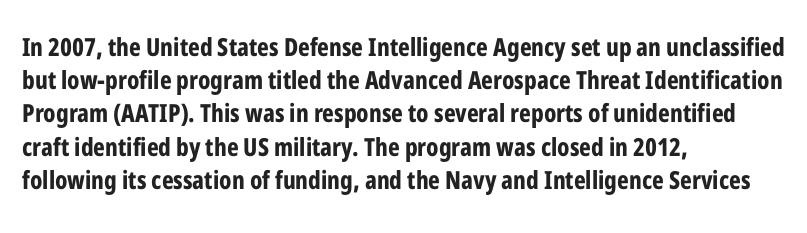
One-word summary of the alignment: left. Compared with an ordinary text face, these strokes are far heavier — a full bold. Interline gaps are of average width in this sample. Letter spacing: default. The baseline area is clear. The letters stand upright; this is a roman face.
